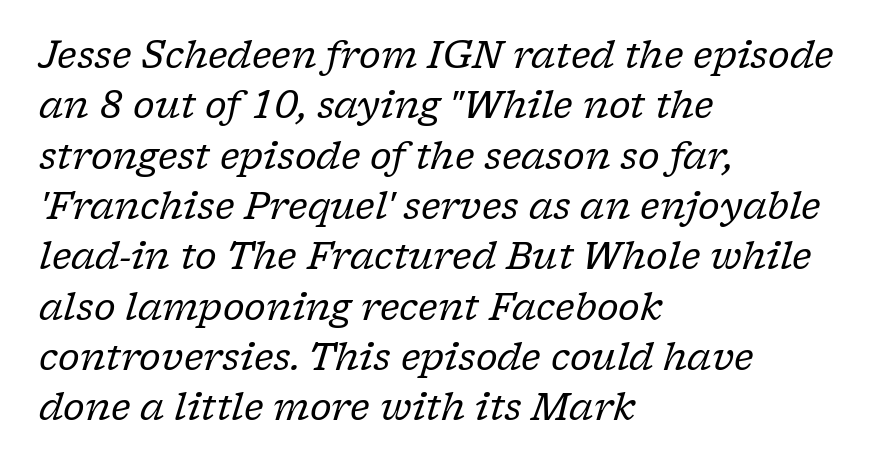
The passage shown is typeset with a serif family. This rendering features lettering with no underline. The strokes carry an ordinary text weight at most. The block of text has a typical density, with ordinary space between rows. Between one letter and the next there's only the usual sliver of space. The setting favours the left margin, as ordinary paragraphs usually do.
